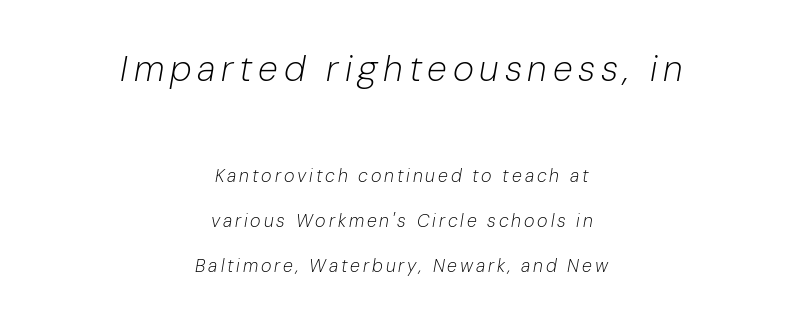
{"italic": "yes", "lean": "right", "slant_degrees": 10, "bold": "no", "weight": "light", "width": "normal", "stroke_contrast": "low", "x_height": "medium", "monospaced": "no", "underline": "no", "align": "center", "line_spacing": "loose", "line_spacing_ratio": 2.5, "larger_block": "first", "size_ratio": 2.0, "glyph_px": 36}
